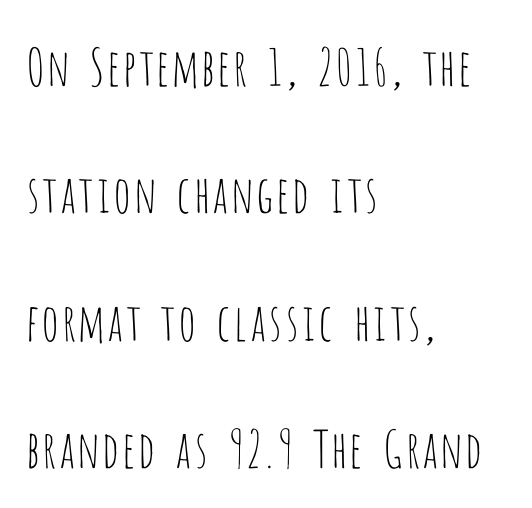
The image shows 51 px thin, condensed sans-serif type, upright; set left-aligned, loose line spacing (2.5x), normal letter spacing, not underlined; low stroke contrast and a large x-height.
